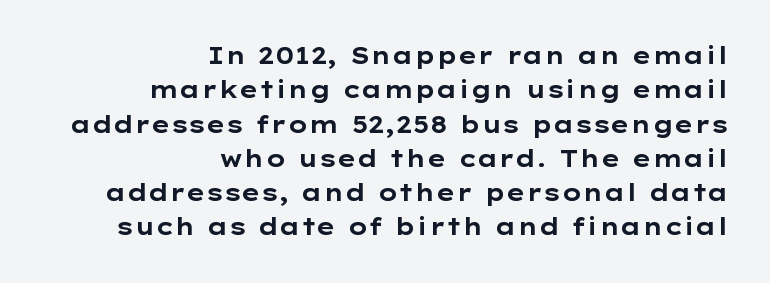
The image shows 23 px bold type, upright; set right-aligned, normal line spacing (1.49x), normal letter spacing, not underlined.
